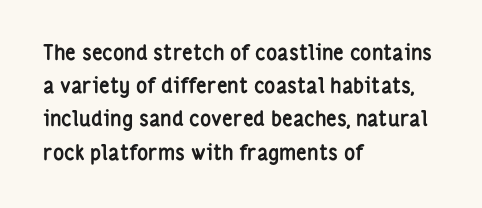
The font is running at its bold setting. Letters rest on an invisible, unmarked baseline. Students, note that the glyphs here touch the page at normal intervals. The rendering anchors every line to the left-hand side.
